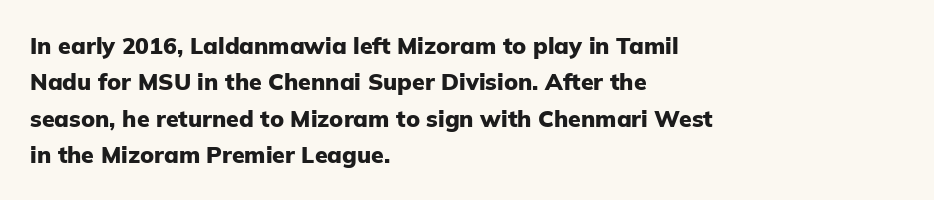
The image shows 23 px bold type, upright; set left-aligned, normal line spacing (1.58x), normal letter spacing, not underlined.
